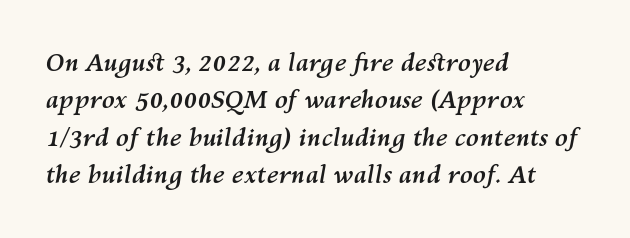
Q: Is the text bold? A: Yes.
Q: Is the text italic (slanted)? A: Yes, it leans right by about 10 degrees.
Q: Is the text underlined? A: No.
Q: How is the paragraph aligned? A: Left-aligned.
Q: Is the spacing between letters normal or unusually wide? A: Normal.
Q: Is the spacing between lines tight, normal or loose? A: Normal.
